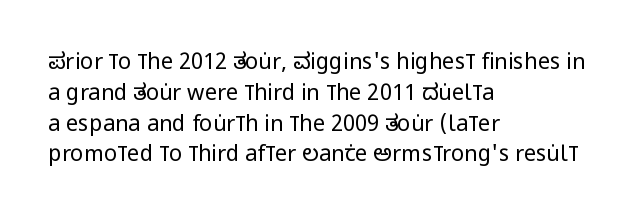
Summary of vertical rhythm: regular, with standard interline spacing. Short note: letters normally spaced. The font's upright variant was chosen for this text. Casual observation: everything's shoved over to the left.
